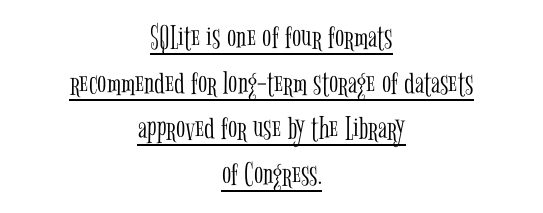
{"serif": "yes", "italic": "no", "bold": "no", "weight": "light", "width": "condensed", "stroke_contrast": "low", "x_height": "medium", "monospaced": "no", "underline": "yes", "align": "center", "line_spacing": "normal", "line_spacing_ratio": 1.34, "letter_spacing": "normal", "letter_spacing_em": 0.0, "glyph_px": 34}
